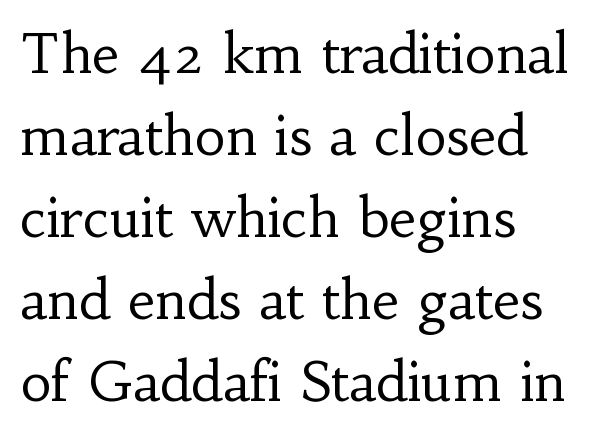
The image shows 54 px regular-weight serif type, upright; set left-aligned, normal line spacing (1.52x), normal letter spacing, not underlined; low stroke contrast and a small x-height.
